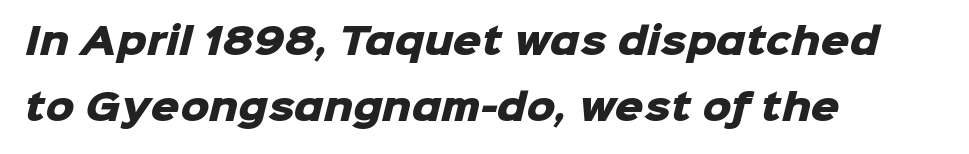
Check the space under the baseline: it is left empty. Leftover space on each line is placed entirely after the last word. Do the characters align in a grid? No, the font is proportional. These lines keep a tight, regular rhythm from letter to letter. I'd call this a sans setting — the letters go barefoot. Every letter is thick-stroked: bold, no question.
